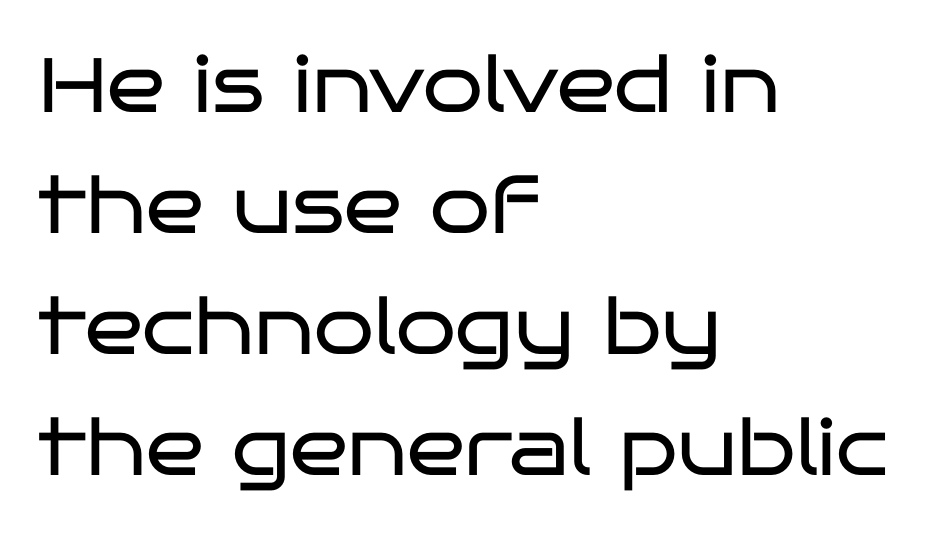
Q: Is the text bold? A: No.
Q: Is the text italic (slanted)? A: No, it is upright.
Q: Is the typeface a serif or a sans-serif typeface? A: Sans-serif.
Q: Is the text underlined? A: No.
Q: How is the paragraph aligned? A: Left-aligned.
Q: Is the spacing between letters normal or unusually wide? A: Normal.
Q: Is the spacing between lines tight, normal or loose? A: Normal.
Q: Width (condensed, normal, or wide)? A: Wide.
Q: Stroke contrast? A: Low.
Q: x-height? A: Large.
Q: Monospaced? A: No.
